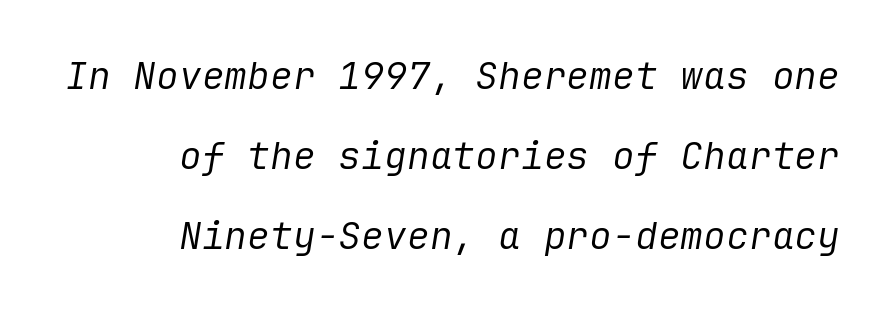
Q: Is the text bold? A: No.
Q: Is the text italic (slanted)? A: Yes, it leans right by about 9 degrees.
Q: Is the text underlined? A: No.
Q: How is the paragraph aligned? A: Right-aligned.
Q: Is the spacing between letters normal or unusually wide? A: Normal.
Q: Is the spacing between lines tight, normal or loose? A: Loose.
Q: Width (condensed, normal, or wide)? A: Normal.
Q: Stroke contrast? A: Low.
Q: x-height? A: Medium.
